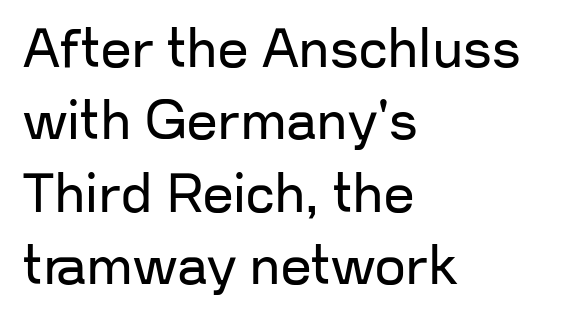
Is this a fixed-width face? No — the glyphs have proportional, varying widths. Note: no serifs on the glyphs. The designer left line spacing at the default. The paragraph has a hard left edge and a soft right edge.
